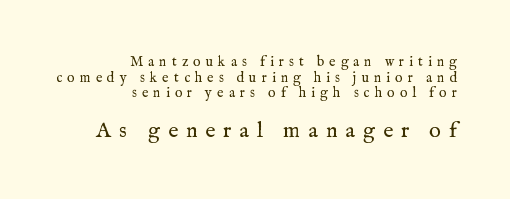
{"italic": "no", "bold": "no", "underline": "no", "align": "right", "line_spacing": "tight", "line_spacing_ratio": 1.11, "letter_spacing": "wide", "letter_spacing_em": 0.36, "larger_block": "second", "size_ratio": 1.57, "glyph_px": 22}
